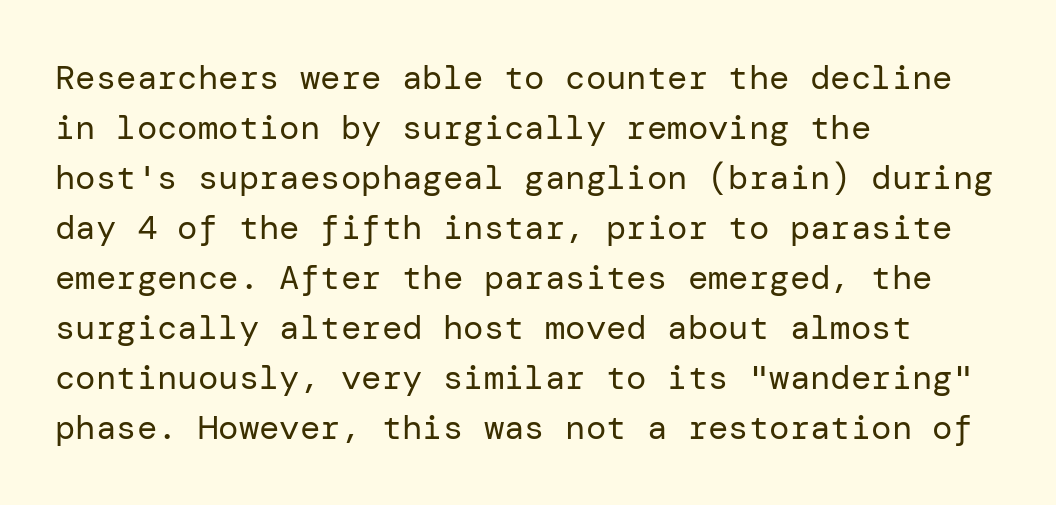
The image shows 34 px regular-weight sans-serif type, upright; set left-aligned, normal line spacing (1.47x), normal letter spacing, not underlined; low stroke contrast and a medium x-height.
